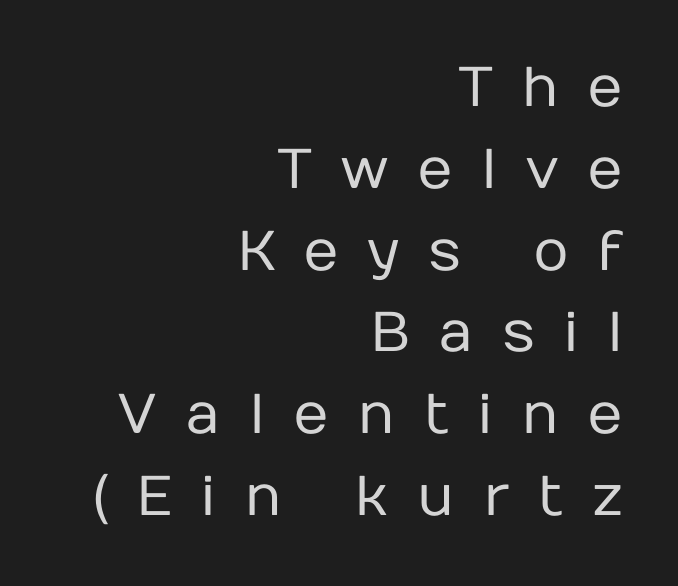
The image shows 56 px regular-weight sans-serif type, upright; set right-aligned, normal line spacing (1.46x), unusually wide letter spacing (+0.5 em), not underlined; low stroke contrast and a medium x-height.
